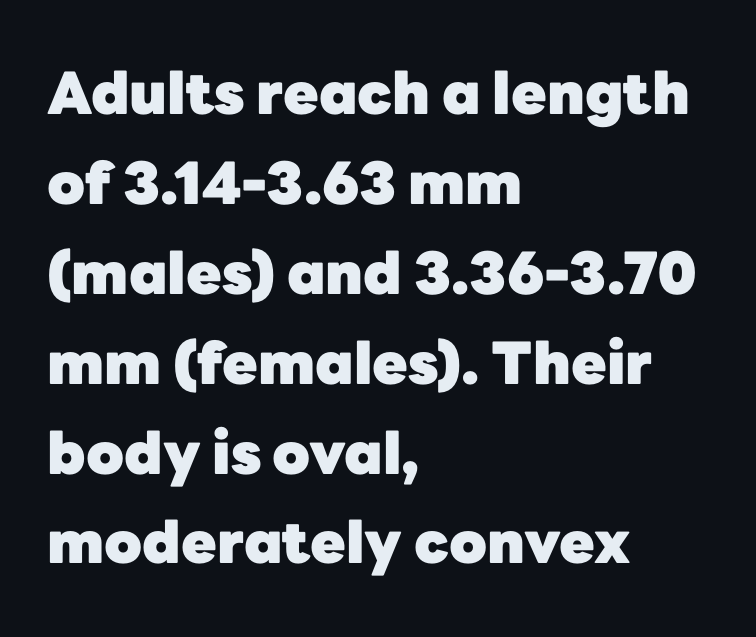
Normally led — the rows are evenly, conventionally spaced. Notice how thick the strokes are: this is what a full bold looks like. Proportional: the letters do not fall into vertical columns. Compared with typical body copy, the letter spacing here is the same.
